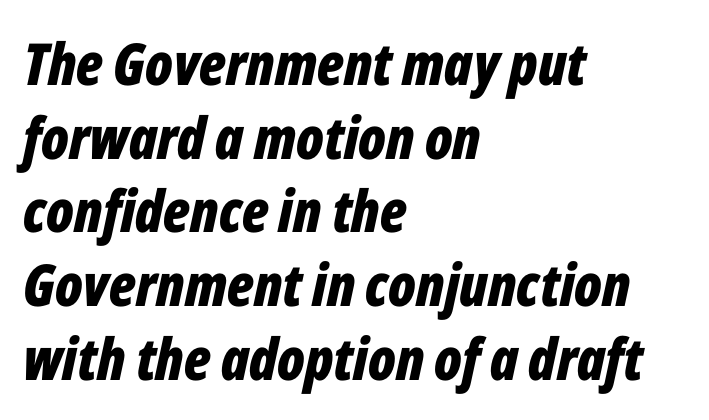
Q: Is the text bold? A: Yes.
Q: Is the text italic (slanted)? A: Yes, it leans right by about 12 degrees.
Q: Is the text underlined? A: No.
Q: How is the paragraph aligned? A: Left-aligned.
Q: Is the spacing between letters normal or unusually wide? A: Normal.
Q: Is the spacing between lines tight, normal or loose? A: Normal.
Q: Width (condensed, normal, or wide)? A: Condensed.
Q: Stroke contrast? A: Low.
Q: x-height? A: Medium.
Q: Monospaced? A: No.
